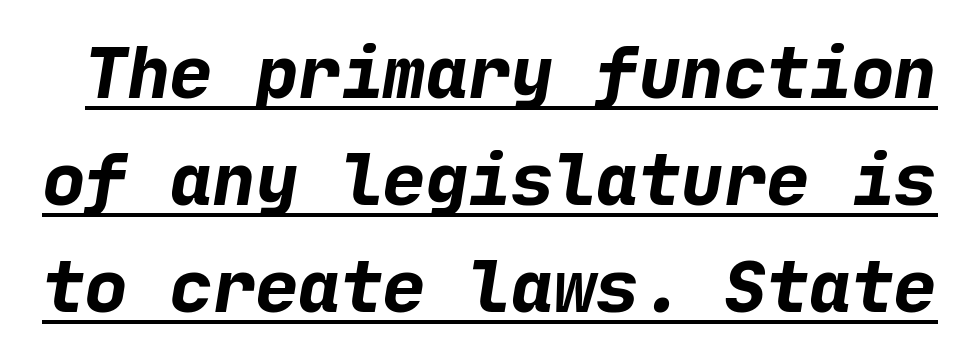
{"serif": "no", "bold": "yes", "weight": "bold", "width": "normal", "stroke_contrast": "low", "x_height": "medium", "underline": "yes", "line_spacing": "normal", "line_spacing_ratio": 1.51, "letter_spacing": "normal", "letter_spacing_em": 0.0, "glyph_px": 71}
